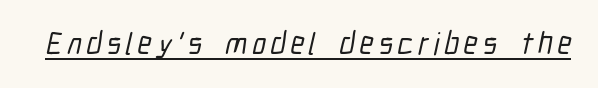
{"serif": "no", "width": "condensed", "stroke_contrast": "low", "x_height": "medium", "monospaced": "no", "underline": "yes", "glyph_px": 31}
